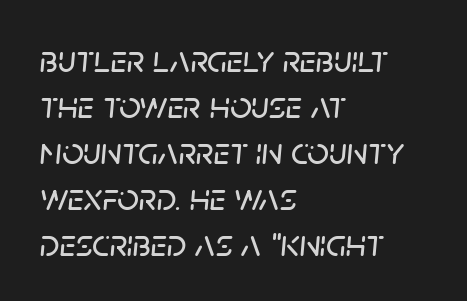
The image shows 38 px text type, italic (leaning right); set left-aligned, line spacing 1.21x, normal letter spacing, not underlined; low stroke contrast and a large x-height.
